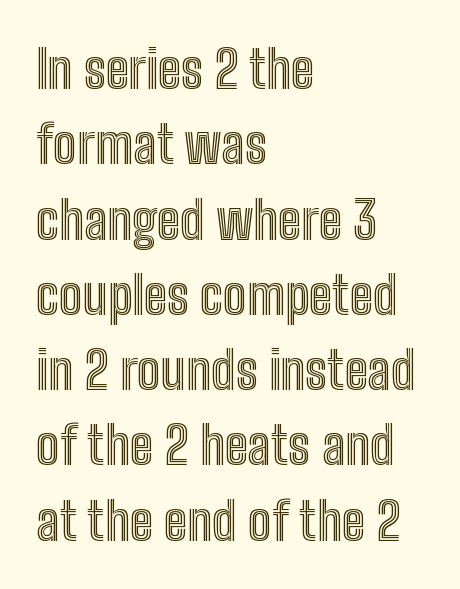
The lettering holds an erect, upright posture throughout. Short note: letters normally spaced. Caption: multi-line text, flush left, ragged right. Rows of type keep a routine distance in the vertical direction.
